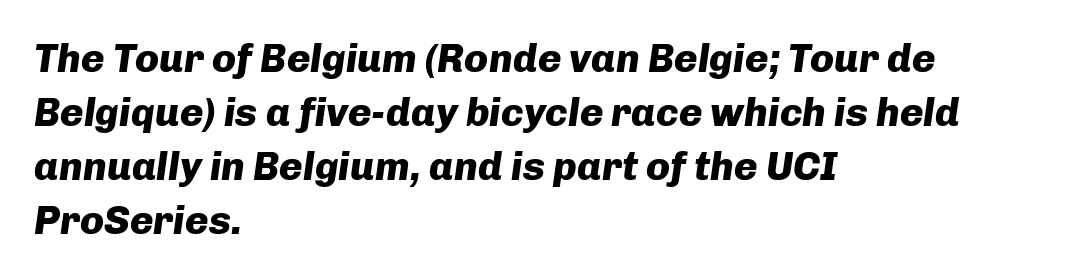
The image shows 40 px heavy type, italic (leaning right); set left-aligned, normal line spacing (1.35x), normal letter spacing, not underlined; low stroke contrast and a medium x-height.
